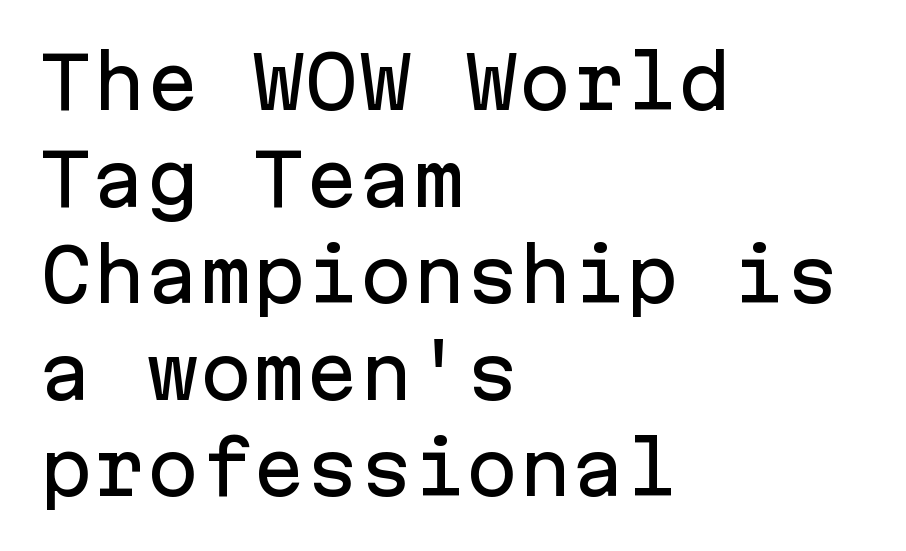
Baseline-to-baseline distance is the conventional proportion of letter height. Do the characters align in a grid? Yes, the font is monospaced. Posture: straight, roman, zero tilt. Notice how the passage keeps a crisp vertical edge on the left only. Tracking value appears to be zero — textbook default spacing.
